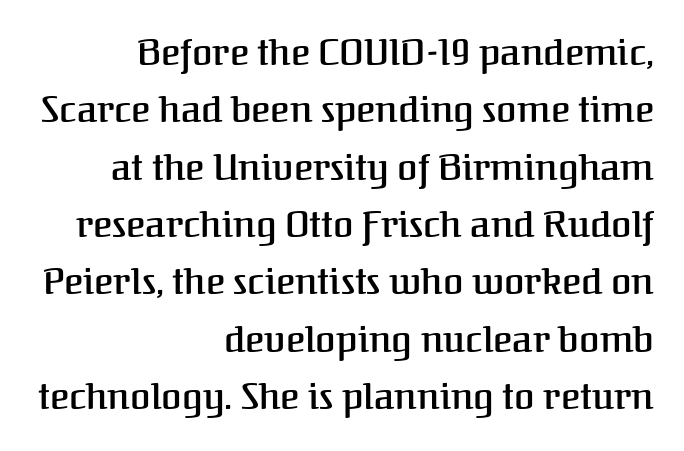
Q: Is the text bold? A: Semi-bold.
Q: Is the text italic (slanted)? A: No, it is upright.
Q: Is the typeface a serif or a sans-serif typeface? A: Serif.
Q: Is the text underlined? A: No.
Q: How is the paragraph aligned? A: Right-aligned.
Q: Is the spacing between letters normal or unusually wide? A: Normal.
Q: Is the spacing between lines tight, normal or loose? A: Normal.
Q: Width (condensed, normal, or wide)? A: Normal.
Q: Stroke contrast? A: Medium.
Q: x-height? A: Medium.
Q: Monospaced? A: No.
